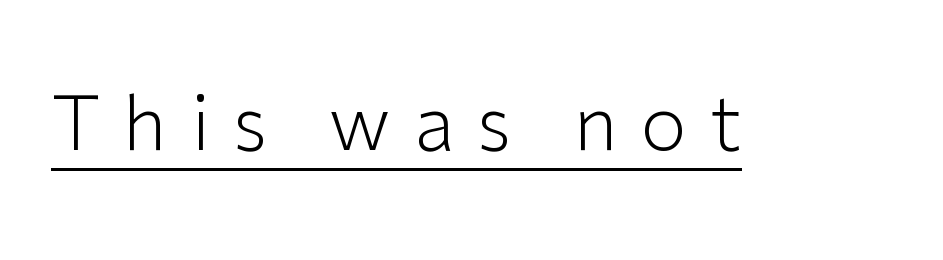
Q: Is the text bold? A: No.
Q: Is the text italic (slanted)? A: No, it is upright.
Q: Is the typeface a serif or a sans-serif typeface? A: Sans-serif.
Q: Is the text underlined? A: Yes.
Q: Is the spacing between letters normal or unusually wide? A: Unusually wide.
Q: Width (condensed, normal, or wide)? A: Normal.
Q: Stroke contrast? A: Low.
Q: x-height? A: Medium.
Q: Monospaced? A: No.
